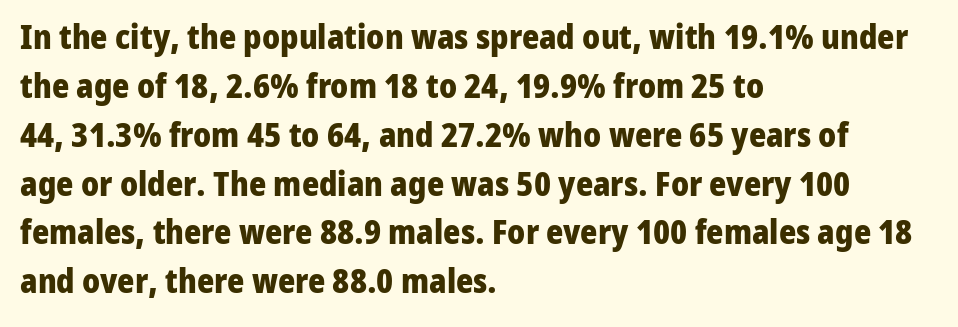
{"serif": "no", "italic": "no", "bold": "yes", "weight": "heavy", "width": "normal", "stroke_contrast": "low", "x_height": "medium", "monospaced": "no", "underline": "no", "align": "left", "line_spacing": "normal", "line_spacing_ratio": 1.48, "letter_spacing": "normal", "letter_spacing_em": 0.0, "glyph_px": 33}
